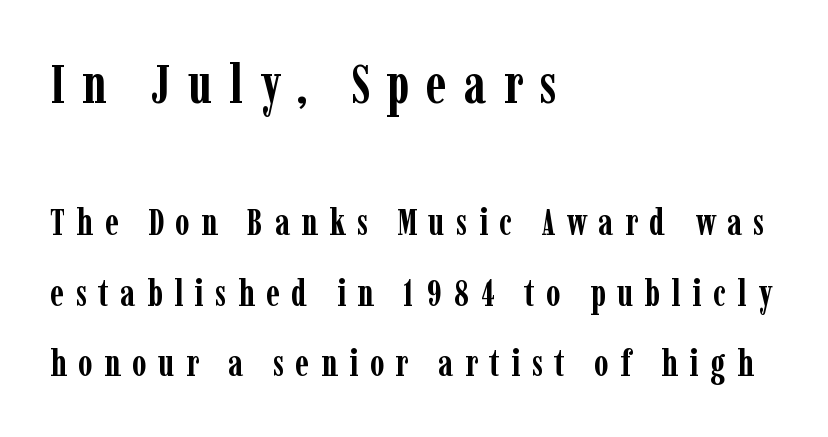
Q: Is the text bold? A: Yes.
Q: Is the text italic (slanted)? A: No, it is upright.
Q: Is the typeface a serif or a sans-serif typeface? A: Serif.
Q: Is the text underlined? A: No.
Q: How is the paragraph aligned? A: Left-aligned.
Q: Is the spacing between letters normal or unusually wide? A: Unusually wide.
Q: Is the spacing between lines tight, normal or loose? A: Loose.
Q: Which block of text is set in a larger size, the first (top) or the second (bottom)? A: The first (top) one.
Q: Width (condensed, normal, or wide)? A: Condensed.
Q: Stroke contrast? A: Low.
Q: x-height? A: Medium.
Q: Monospaced? A: No.
